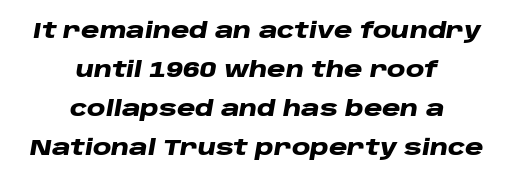
Only glyphs here, with clear space below each row. The letters are slanted; this is an italic face. The passage shown has conventional tracking throughout. Pretty heavy lettering here — definitely bold.
